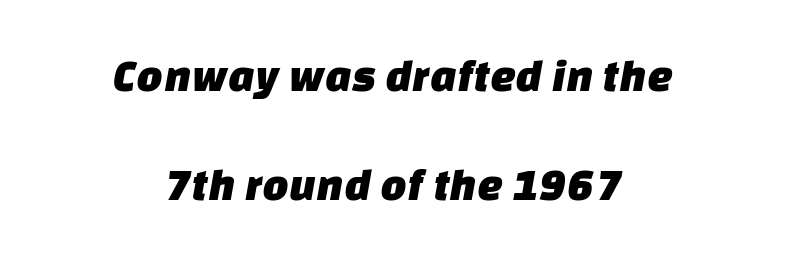
Decoration check: the copy has no underline. These lines are centered, leaving both edges ragged. The line texture is even and compact thanks to regular tracking. In terms of letterform style, serifs are entirely absent. Vertically, the passage feels expansive, rows floating well apart. Proportional: the letters do not fall into vertical columns.
